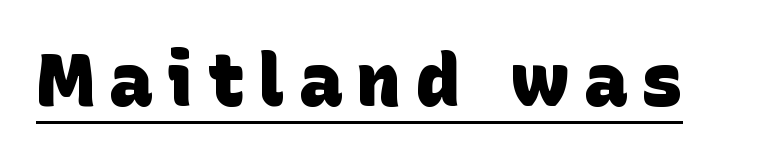
A baseline rule has been typeset under these characters. The passage shown has open, widely tracked lettering throughout. Think of a printed novel: that variable character pitch is what you see here. The letters carry no serifs — their stems end cleanly without finishing strokes.
